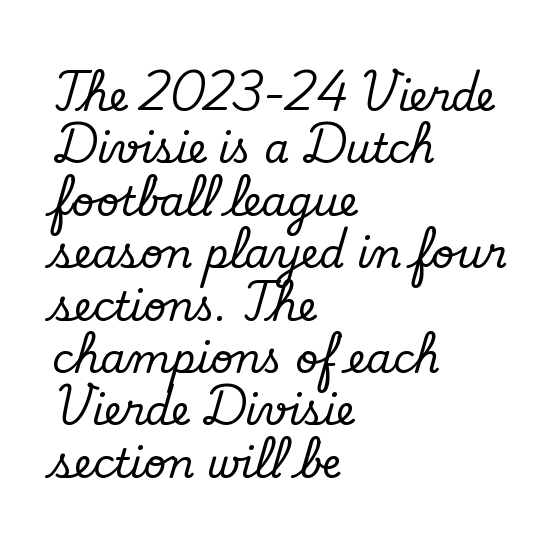
{"serif": "yes", "width": "normal", "stroke_contrast": "low", "x_height": "small", "monospaced": "no", "underline": "no", "align": "left", "line_spacing": "normal", "line_spacing_ratio": 1.31, "letter_spacing": "normal", "letter_spacing_em": 0.0, "glyph_px": 40}
